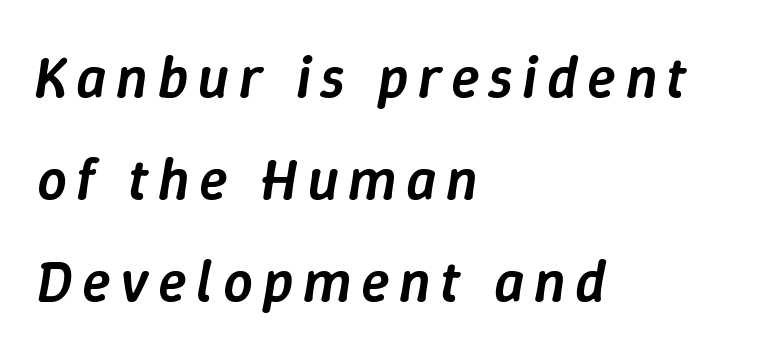
The image shows 59 px semibold type, italic (leaning right); set left-aligned, line spacing 1.73x, not underlined; low stroke contrast and a medium x-height.
